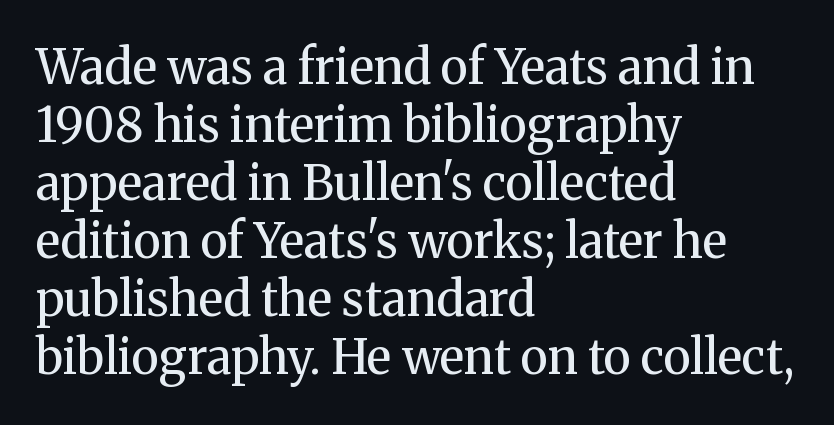
Honestly, the letter spacing is just normal — you wouldn't notice it. Stroke terminals: seriffed. Glance below the letters and you will spot only blank space. The axis of the letterforms is exactly vertical. Weight: not bold — regular or lighter. These lines are set flush left with a ragged right edge.
